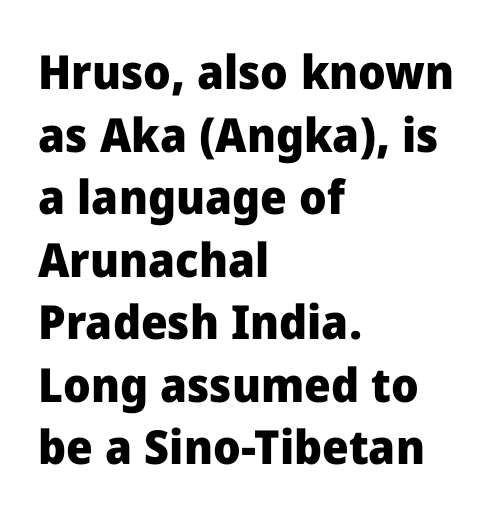
Q: Is the text bold? A: Yes.
Q: Is the text italic (slanted)? A: No, it is upright.
Q: Is the typeface a serif or a sans-serif typeface? A: Sans-serif.
Q: Is the text underlined? A: No.
Q: How is the paragraph aligned? A: Left-aligned.
Q: Is the spacing between letters normal or unusually wide? A: Normal.
Q: Is the spacing between lines tight, normal or loose? A: Normal.
Q: Width (condensed, normal, or wide)? A: Normal.
Q: Stroke contrast? A: Low.
Q: x-height? A: Medium.
Q: Monospaced? A: No.
